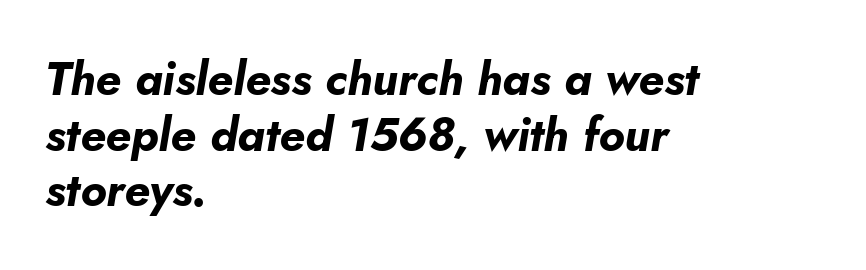
The font is running at its bold setting. The tracking reads as untouched default to a designer's eye. Rule under the text: the space is simply empty. Looking at the ascenders, they clearly lean. Layout note: lines flush left.
